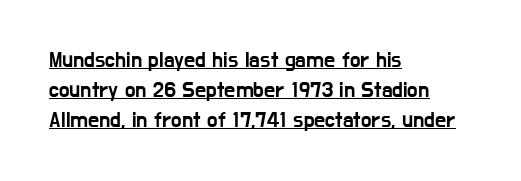
Q: Is the text italic (slanted)? A: No, it is upright.
Q: Is the text underlined? A: Yes.
Q: How is the paragraph aligned? A: Left-aligned.
Q: Is the spacing between letters normal or unusually wide? A: Normal.
Q: Is the spacing between lines tight, normal or loose? A: Normal.
